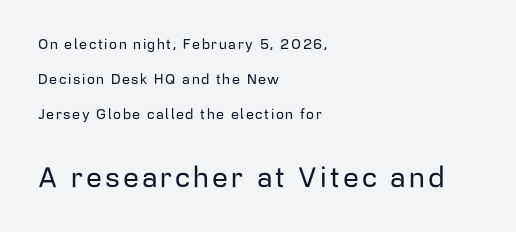
{"serif": "no", "italic": "no", "width": "normal", "stroke_contrast": "low", "x_height": "medium", "monospaced": "no", "underline": "no", "align": "left", "line_spacing": "loose", "line_spacing_ratio": 2.49, "larger_block": "second", "size_ratio": 2.0, "glyph_px": 28}
